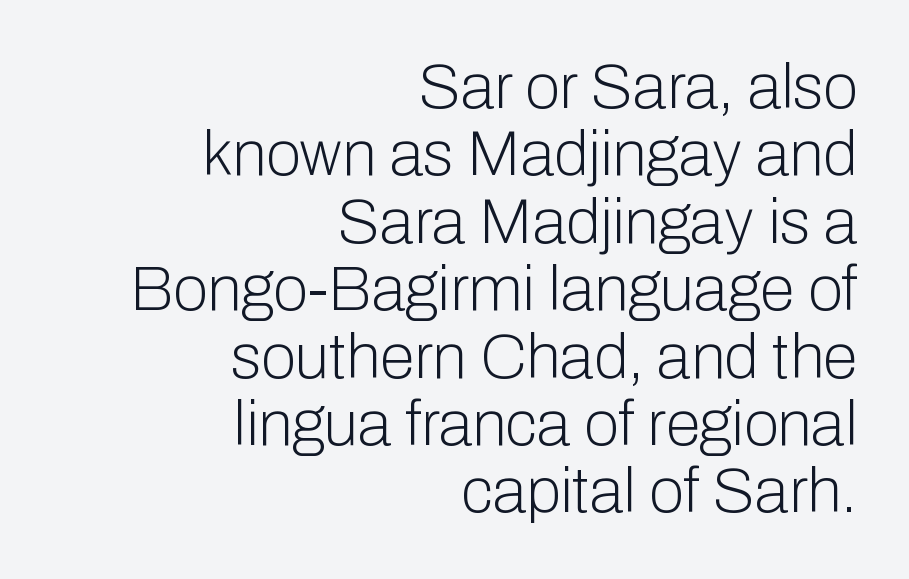
The image shows 63 px light sans-serif type, upright; set right-aligned, tight line spacing (1.07x), normal letter spacing, not underlined; low stroke contrast and a medium x-height.
